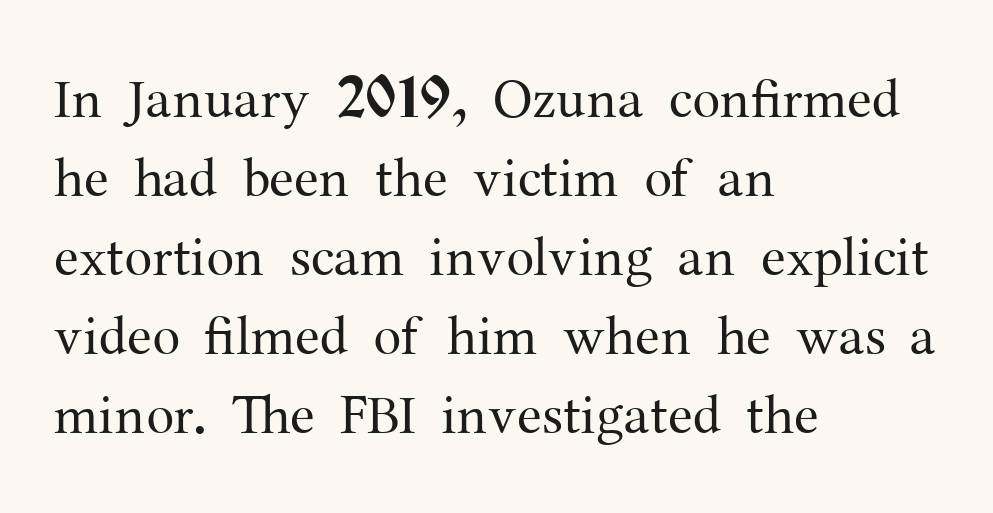
The image shows 56 px regular-weight serif type, upright; set left-aligned, normal line spacing (1.41x), normal letter spacing, not underlined; medium stroke contrast and a medium x-height.
